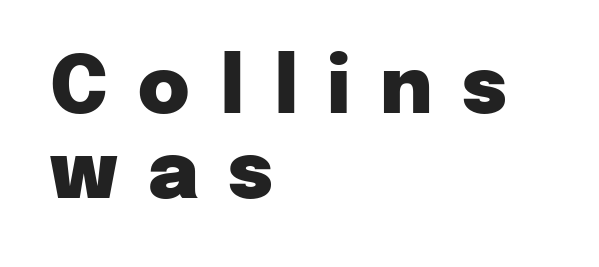
The strip under each line holds only bare page. Does extra space separate the letters? Yes, quite a lot of it. Compared with an ordinary text face, these strokes are far heavier — a full bold. I'd call this a sans setting — the letters go barefoot. Whoever set this chose condensed vertical rhythm over breathing room.
